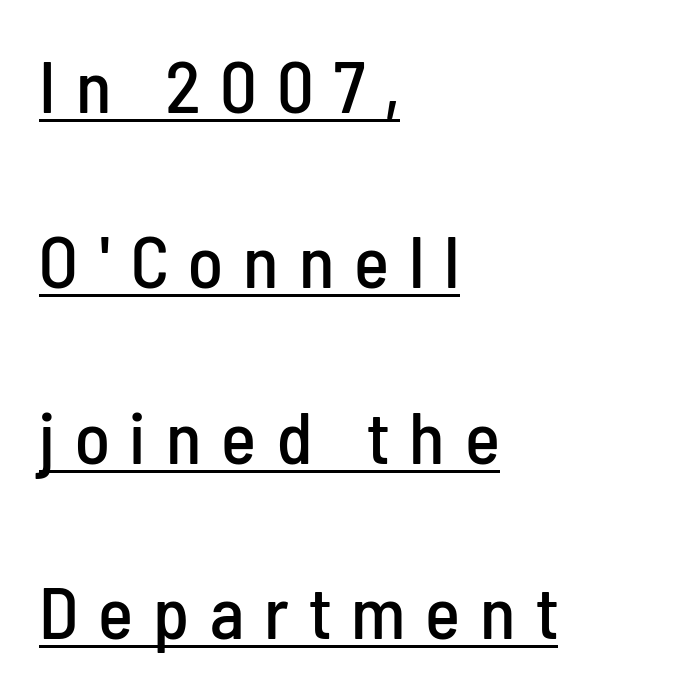
The letters advance in unequal steps, a hallmark of proportional type. The passage shown has open, widely tracked lettering throughout. Posture: straight, roman, zero tilt. Leading is clearly above the norm, producing a sparse column. Short and long lines alike share a common starting point at left. The type family on display is of the sans-serif kind.
